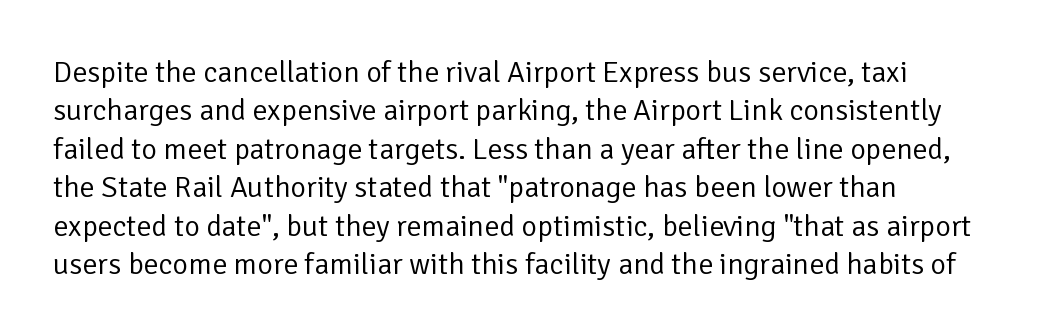
Q: Is the text bold? A: No.
Q: Is the text italic (slanted)? A: No, it is upright.
Q: Is the typeface a serif or a sans-serif typeface? A: Sans-serif.
Q: Is the text underlined? A: No.
Q: Is the spacing between letters normal or unusually wide? A: Normal.
Q: Is the spacing between lines tight, normal or loose? A: Normal.
Q: Width (condensed, normal, or wide)? A: Normal.
Q: Stroke contrast? A: Low.
Q: x-height? A: Medium.
Q: Monospaced? A: No.
